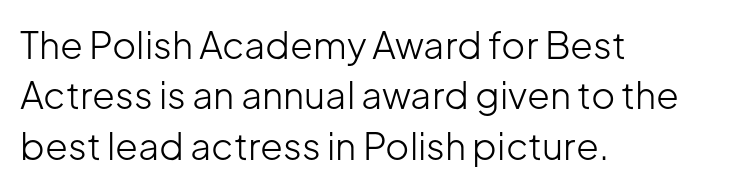
{"serif": "no", "italic": "no", "bold": "no", "weight": "light", "width": "normal", "stroke_contrast": "low", "x_height": "medium", "monospaced": "no", "underline": "no", "align": "left", "line_spacing": "normal", "line_spacing_ratio": 1.36, "letter_spacing": "normal", "letter_spacing_em": 0.0, "glyph_px": 37}
